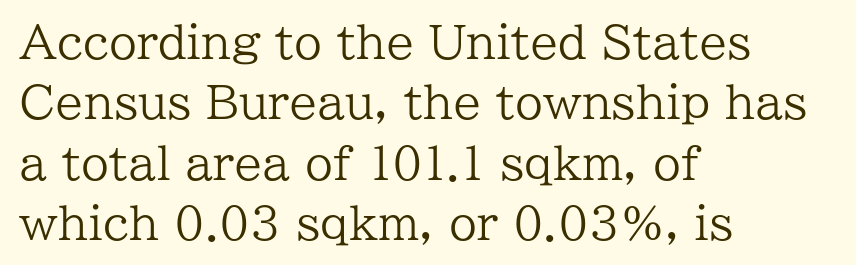
The image shows 45 px regular-weight serif type, upright; set left-aligned, normal line spacing (1.34x), normal letter spacing, not underlined; low stroke contrast and a medium x-height.
